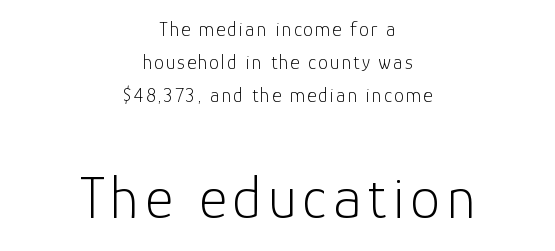
The image shows 60 px light sans-serif type, upright; set centered, normal line spacing (1.64x), not underlined; the second (bottom) block is 3.0x larger; low stroke contrast and a medium x-height.
